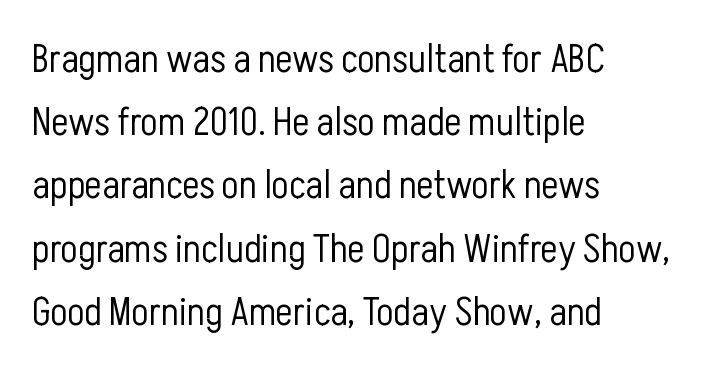
{"serif": "no", "italic": "no", "bold": "no", "weight": "light", "width": "condensed", "stroke_contrast": "low", "x_height": "medium", "monospaced": "no", "underline": "no", "align": "left", "line_spacing": "normal", "line_spacing_ratio": 1.58, "letter_spacing": "normal", "letter_spacing_em": 0.0, "glyph_px": 40}
